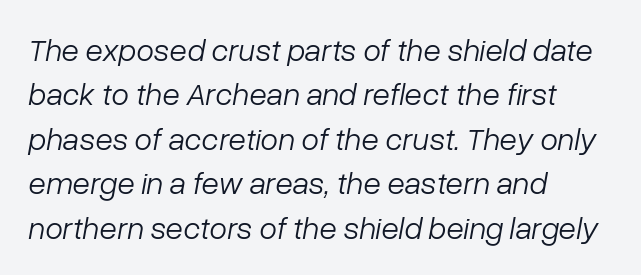
The line-height multiplier appears to be the usual default. Bold? No — there's no thickening of the strokes. Italic: yes, the glyphs are oblique. A student would call this left alignment; a typographer would say flush left, rag right. The baseline area is clear. These lines are rendered in a variable-pitch font.
